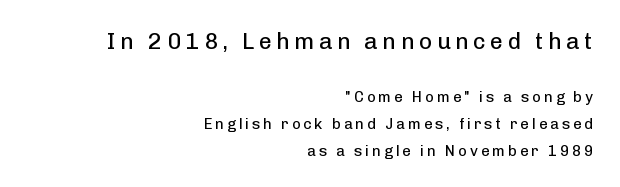
Is the lower block the larger one? No — the upper block carries the bigger type. A clean baseline with only descenders dipping below it. Summary of weight: not heavy and not bold. Characters remain perfectly vertical along every line.
